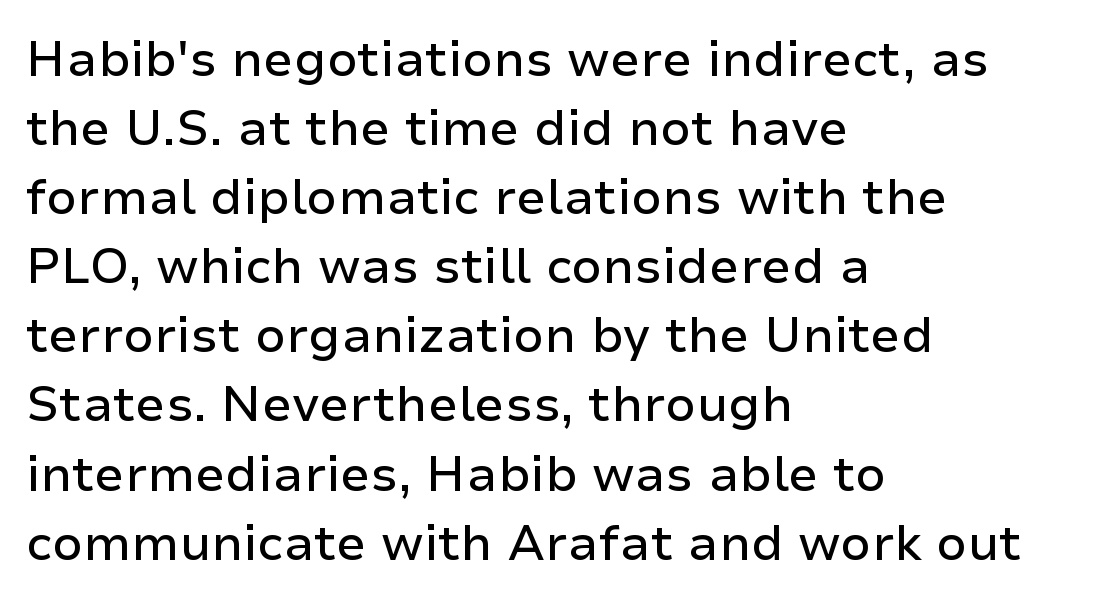
{"serif": "no", "italic": "no", "width": "normal", "stroke_contrast": "low", "x_height": "medium", "monospaced": "no", "underline": "no", "align": "left", "line_spacing": "normal", "line_spacing_ratio": 1.41, "letter_spacing": "normal", "letter_spacing_em": 0.0, "glyph_px": 49}
